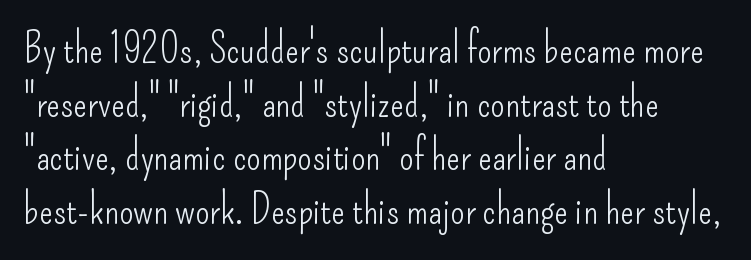
{"serif": "no", "italic": "no", "bold": "no", "weight": "light", "width": "condensed", "stroke_contrast": "low", "x_height": "small", "monospaced": "no", "underline": "no", "align": "left", "line_spacing": "normal", "line_spacing_ratio": 1.31, "letter_spacing": "normal", "letter_spacing_em": 0.0, "glyph_px": 41}
